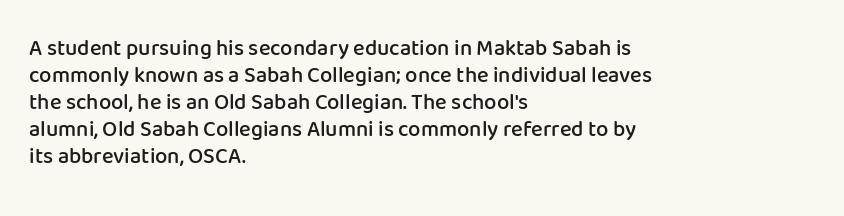
Q: Is the text bold? A: Semi-bold.
Q: Is the text italic (slanted)? A: No, it is upright.
Q: Is the text underlined? A: No.
Q: How is the paragraph aligned? A: Left-aligned.
Q: Is the spacing between letters normal or unusually wide? A: Normal.
